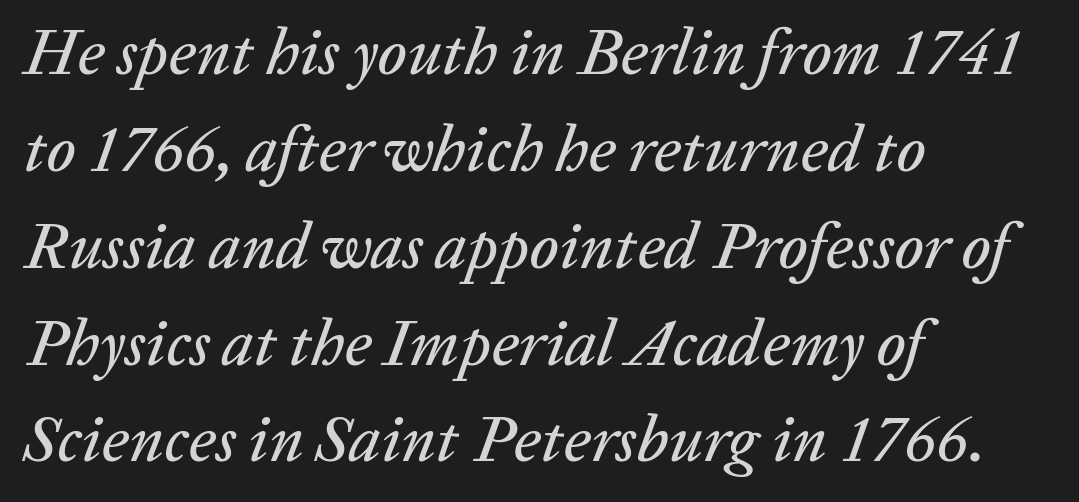
Q: Is the text italic (slanted)? A: Yes, it leans right by about 20 degrees.
Q: Is the text underlined? A: No.
Q: How is the paragraph aligned? A: Left-aligned.
Q: Is the spacing between letters normal or unusually wide? A: Normal.
Q: Is the spacing between lines tight, normal or loose? A: Normal.
Q: Width (condensed, normal, or wide)? A: Normal.
Q: Stroke contrast? A: Low.
Q: x-height? A: Medium.
Q: Monospaced? A: No.
